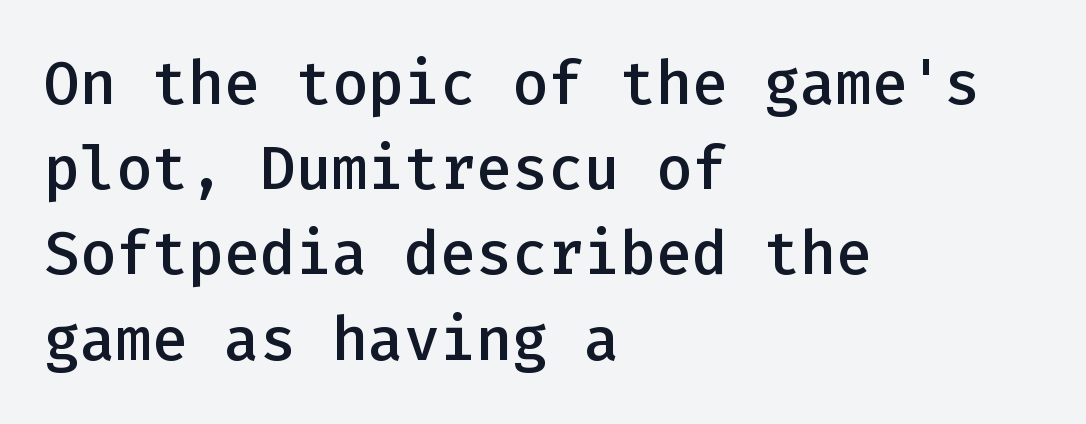
{"serif": "no", "italic": "no", "bold": "semi", "weight": "semibold", "width": "normal", "stroke_contrast": "low", "x_height": "medium", "monospaced": "yes", "underline": "no", "align": "left", "line_spacing": "normal", "line_spacing_ratio": 1.42, "letter_spacing": "normal", "letter_spacing_em": 0.0, "glyph_px": 60}
